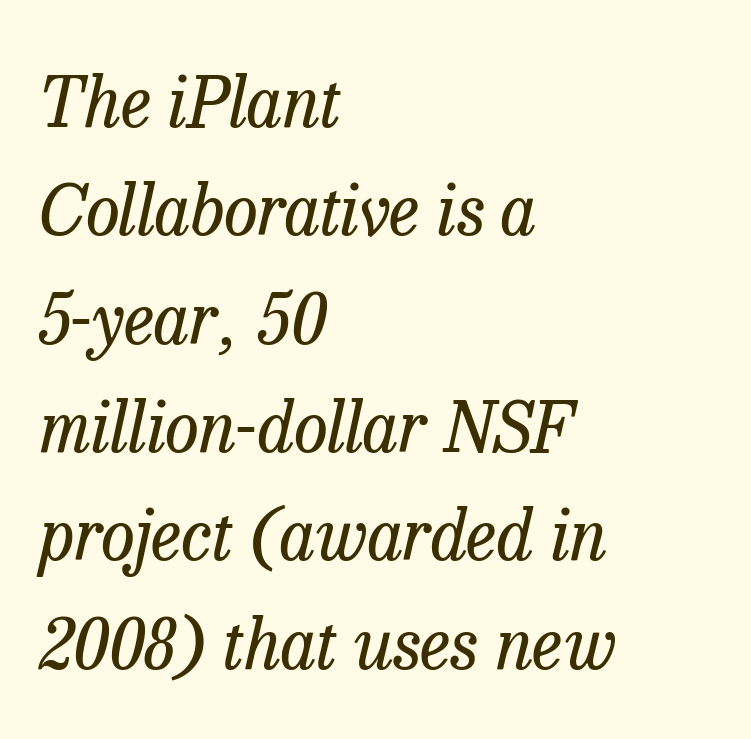
{"serif": "yes", "italic": "yes", "lean": "right", "slant_degrees": 13, "bold": "no", "weight": "regular", "width": "normal", "stroke_contrast": "low", "x_height": "medium", "monospaced": "no", "underline": "no", "align": "left", "line_spacing": "normal", "line_spacing_ratio": 1.57, "letter_spacing": "normal", "letter_spacing_em": 0.0, "glyph_px": 69}
